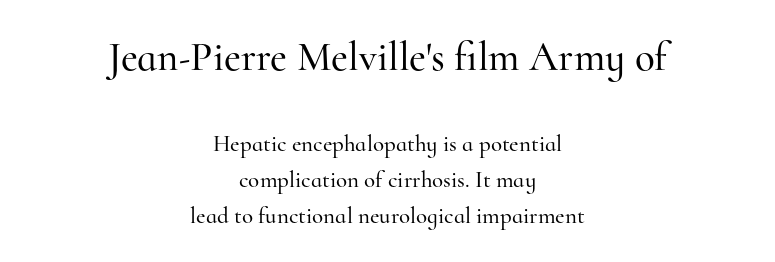
Q: Is the text italic (slanted)? A: No, it is upright.
Q: Is the typeface a serif or a sans-serif typeface? A: Serif.
Q: Is the text underlined? A: No.
Q: How is the paragraph aligned? A: Centered.
Q: Is the spacing between letters normal or unusually wide? A: Normal.
Q: Is the spacing between lines tight, normal or loose? A: Normal.
Q: Which block of text is set in a larger size, the first (top) or the second (bottom)? A: The first (top) one.
Q: Width (condensed, normal, or wide)? A: Normal.
Q: Stroke contrast? A: High.
Q: x-height? A: Small.
Q: Monospaced? A: No.
